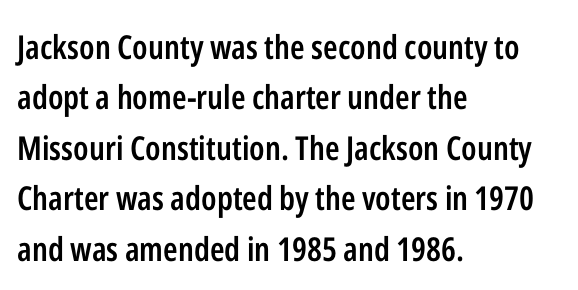
Line beginnings align vertically; line endings do not. The passage shown is semibold, sitting just below true bold. Glance below the letters and you will spot only blank space. The letters advance in unequal steps, a hallmark of proportional type. This sample uses plain, unmodified letter spacing. The designer left line spacing at the default.
